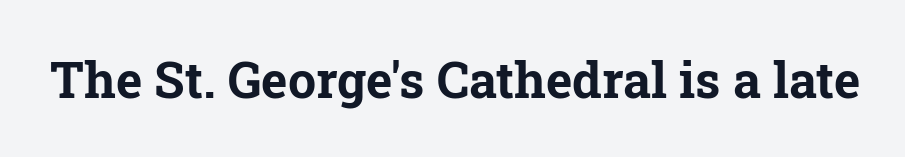
The image shows 50 px bold serif type, upright; set normal letter spacing, not underlined; low stroke contrast and a medium x-height.
